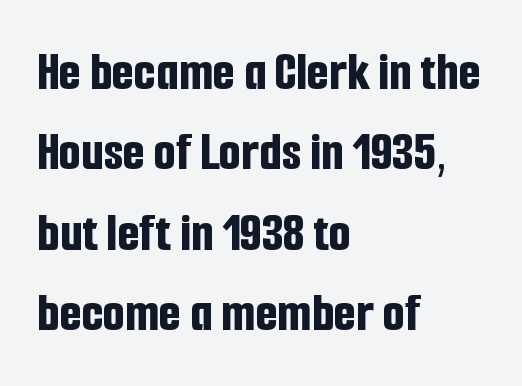
Q: Is the text bold? A: Yes.
Q: Is the text italic (slanted)? A: No, it is upright.
Q: Is the typeface a serif or a sans-serif typeface? A: Sans-serif.
Q: Is the text underlined? A: No.
Q: How is the paragraph aligned? A: Left-aligned.
Q: Is the spacing between letters normal or unusually wide? A: Normal.
Q: Is the spacing between lines tight, normal or loose? A: Normal.
Q: Width (condensed, normal, or wide)? A: Condensed.
Q: Stroke contrast? A: Low.
Q: x-height? A: Medium.
Q: Monospaced? A: No.
